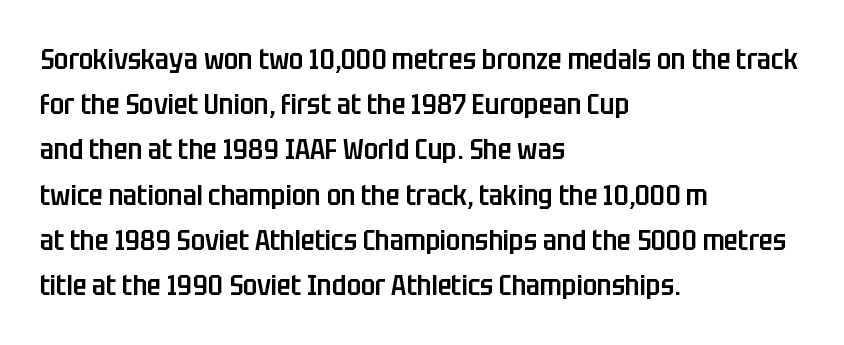
Q: Is the text bold? A: Semi-bold.
Q: Is the text italic (slanted)? A: No, it is upright.
Q: Is the typeface a serif or a sans-serif typeface? A: Sans-serif.
Q: Is the text underlined? A: No.
Q: How is the paragraph aligned? A: Left-aligned.
Q: Is the spacing between letters normal or unusually wide? A: Normal.
Q: Is the spacing between lines tight, normal or loose? A: Normal.
Q: Width (condensed, normal, or wide)? A: Condensed.
Q: Stroke contrast? A: Low.
Q: x-height? A: Large.
Q: Monospaced? A: No.
